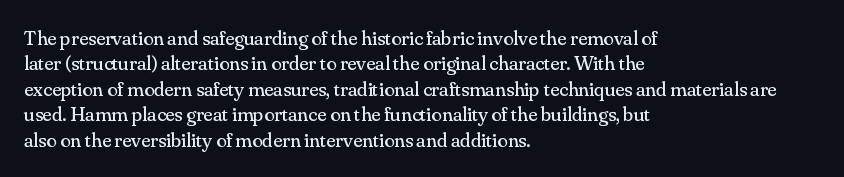
The image shows 21 px text type, upright; set left-aligned, line spacing 1.21x, normal letter spacing, not underlined.
